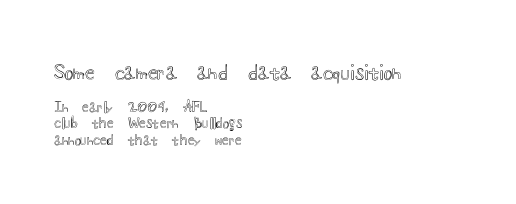
Words float on clear page, feet unadorned. Does the copy run flush right? No — it runs flush left. This sample uses plain, unmodified letter spacing. Character size in the leading block exceeds that of the trailing block.
